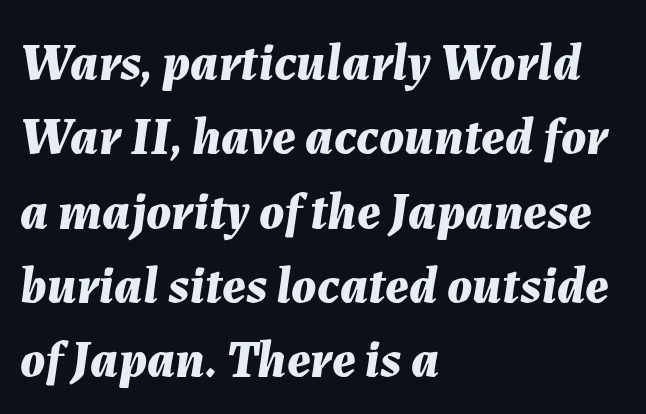
Q: Is the text bold? A: Yes.
Q: Is the text italic (slanted)? A: Yes, it leans right by about 7 degrees.
Q: Is the text underlined? A: No.
Q: How is the paragraph aligned? A: Left-aligned.
Q: Is the spacing between letters normal or unusually wide? A: Normal.
Q: Is the spacing between lines tight, normal or loose? A: Normal.
Q: Width (condensed, normal, or wide)? A: Normal.
Q: Stroke contrast? A: Medium.
Q: x-height? A: Medium.
Q: Monospaced? A: No.
